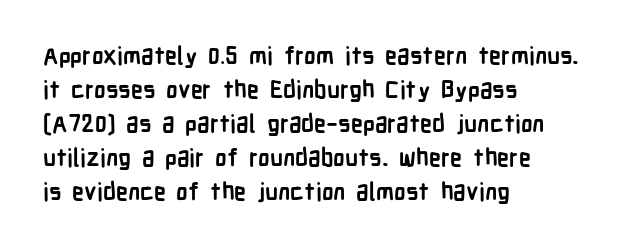
The image shows 24 px bold type, upright; set left-aligned, normal line spacing (1.42x), normal letter spacing, not underlined.
